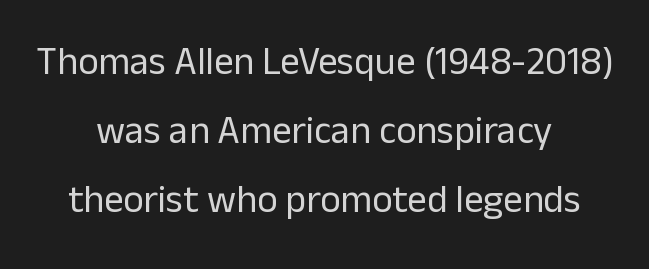
Q: Is the text bold? A: No.
Q: Is the text italic (slanted)? A: No, it is upright.
Q: Is the typeface a serif or a sans-serif typeface? A: Sans-serif.
Q: Is the text underlined? A: No.
Q: How is the paragraph aligned? A: Centered.
Q: Is the spacing between letters normal or unusually wide? A: Normal.
Q: Width (condensed, normal, or wide)? A: Normal.
Q: Stroke contrast? A: Low.
Q: x-height? A: Medium.
Q: Monospaced? A: No.
